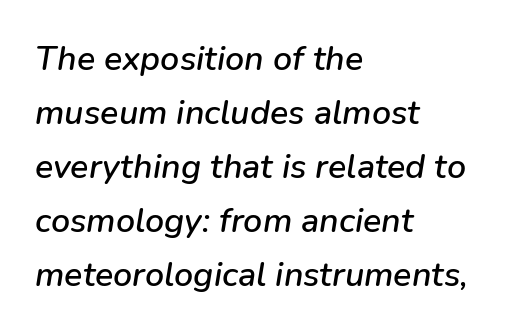
{"italic": "yes", "lean": "right", "slant_degrees": 9, "width": "normal", "stroke_contrast": "low", "x_height": "medium", "monospaced": "no", "underline": "no", "align": "left", "line_spacing": "normal", "line_spacing_ratio": 1.59, "letter_spacing": "normal", "letter_spacing_em": 0.0, "glyph_px": 34}
